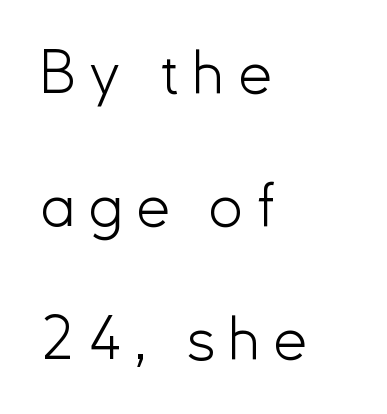
Descenders hang freely into open space. You could only call the tracking loose — the letters float apart. Each letter keeps its own natural width here, so spacing adapts to shape. Successive baselines arrive slowly, with a big drop between each. Is this a heavy cut? Hardly; it is regular or lighter.
